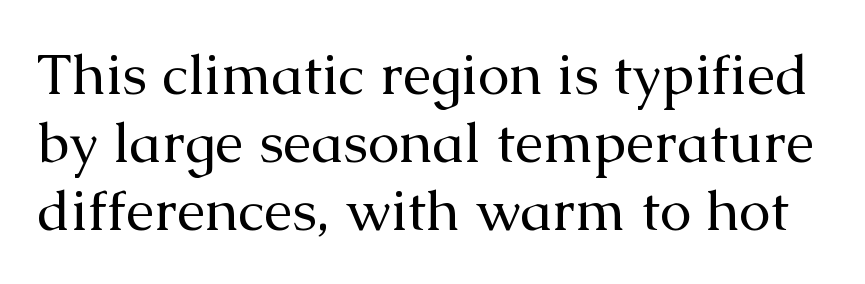
{"serif": "yes", "italic": "no", "bold": "no", "weight": "regular", "width": "normal", "stroke_contrast": "medium", "x_height": "medium", "monospaced": "no", "underline": "no", "line_spacing_ratio": 1.19, "letter_spacing": "normal", "letter_spacing_em": 0.0, "glyph_px": 57}
